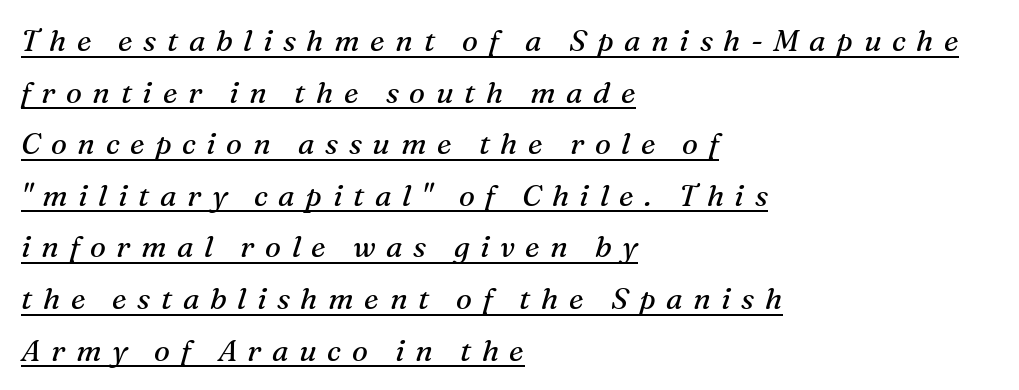
The image shows 30 px regular-weight serif type, italic (leaning right); set left-aligned, line spacing 1.72x, unusually wide letter spacing (+0.35 em), underlined; medium stroke contrast and a medium x-height.
